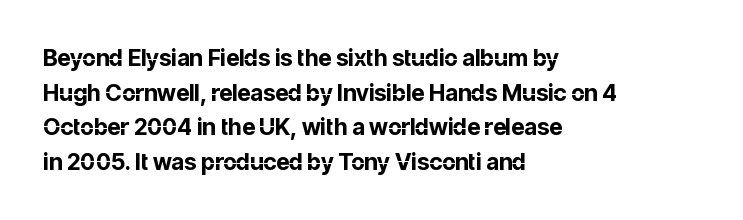
Every stem runs plumb, perpendicular to the baseline. The typesetting leans heavy: a genuine bold. Anything drawn beneath the words? Only blank space. The paragraph shown leans on its left margin. In terms of letterspacing, this is plain default setting. The space between consecutive lines is moderate.
